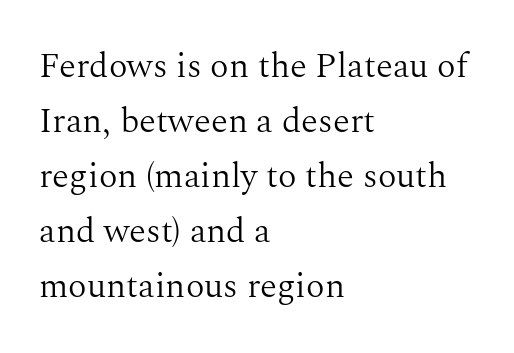
The image shows 35 px light serif type, upright; set left-aligned, normal line spacing (1.57x), normal letter spacing, not underlined; medium stroke contrast and a medium x-height.
